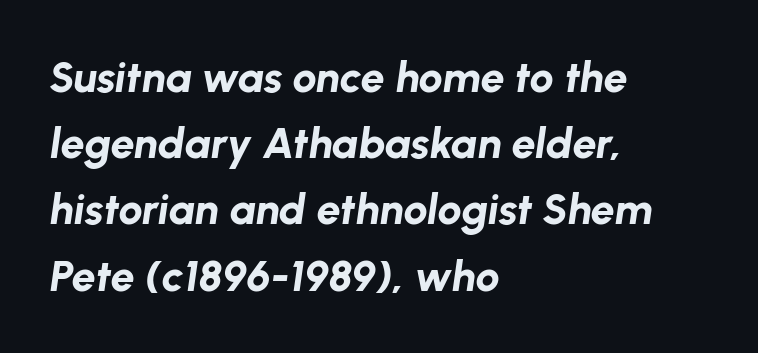
{"italic": "yes", "lean": "right", "slant_degrees": 8, "bold": "yes", "weight": "bold", "width": "normal", "stroke_contrast": "low", "x_height": "medium", "monospaced": "no", "underline": "no", "align": "left", "line_spacing": "normal", "line_spacing_ratio": 1.54, "letter_spacing": "normal", "letter_spacing_em": 0.0, "glyph_px": 43}
